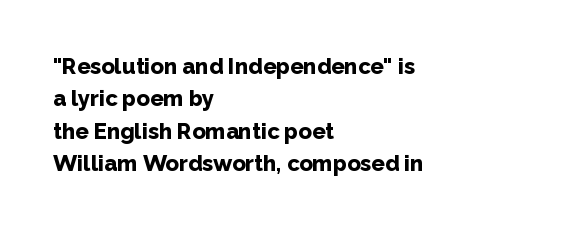
Q: Is the text bold? A: Yes.
Q: Is the text italic (slanted)? A: No, it is upright.
Q: Is the text underlined? A: No.
Q: How is the paragraph aligned? A: Left-aligned.
Q: Is the spacing between letters normal or unusually wide? A: Normal.
Q: Is the spacing between lines tight, normal or loose? A: Normal.
